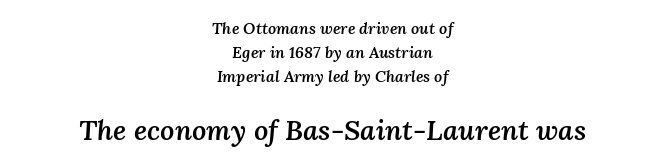
The image shows 28 px semibold type, italic (leaning right); set centered, normal line spacing (1.5x), normal letter spacing, not underlined; the second (bottom) block is 1.75x larger; medium stroke contrast and a medium x-height.
